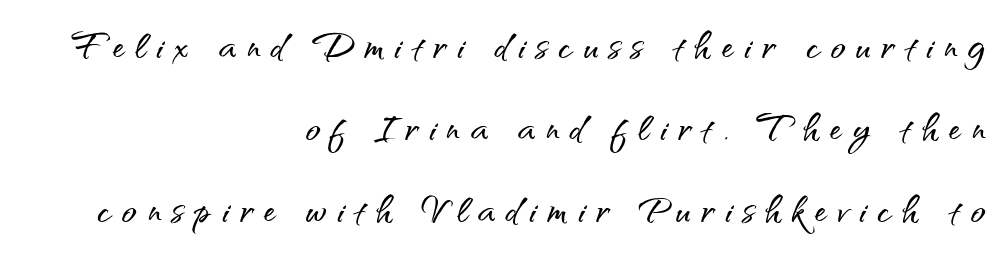
The image shows 49 px sans-serif type; set right-aligned, normal line spacing (1.67x), unusually wide letter spacing (+0.22 em), not underlined; medium stroke contrast and a small x-height.
